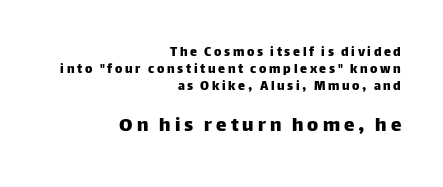
Size contrast runs from small at the top to large at the bottom. Clear beneath every line of the passage. Does the copy run flush right? Yes — the right margin is perfectly even. Every character sits straight up, as roman type does.
